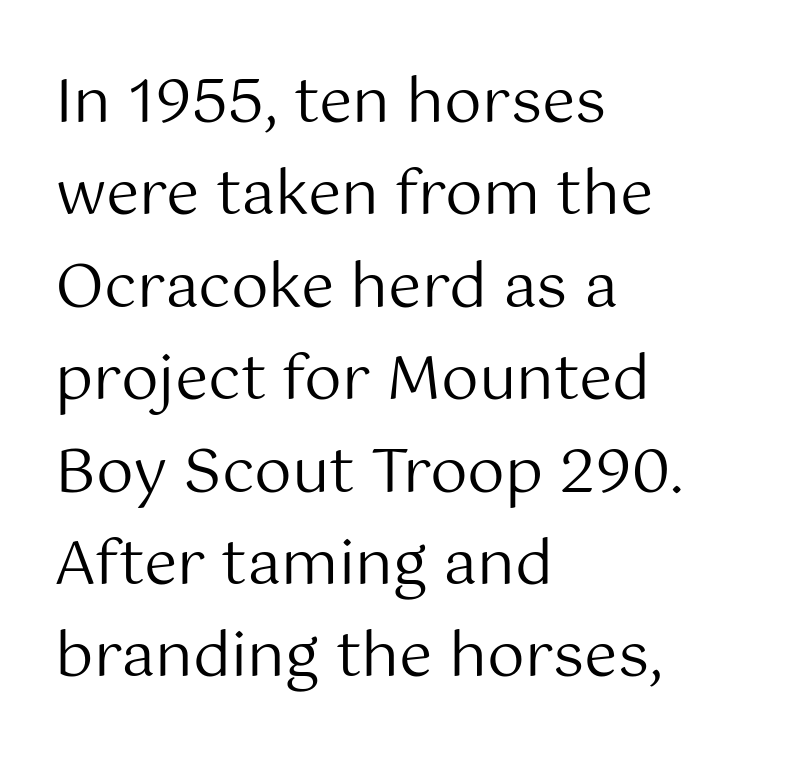
Unlike a traditional serif, this face leaves its strokes unadorned. Inter-character spacing is left at the font's built-in metrics. Reading down the column, the eye jumps a familiar distance to each next line. Nothing heavy about these letters — not bold at all. The letters stand straight up with perfectly vertical stems. Descenders are the only things crossing below the line.
